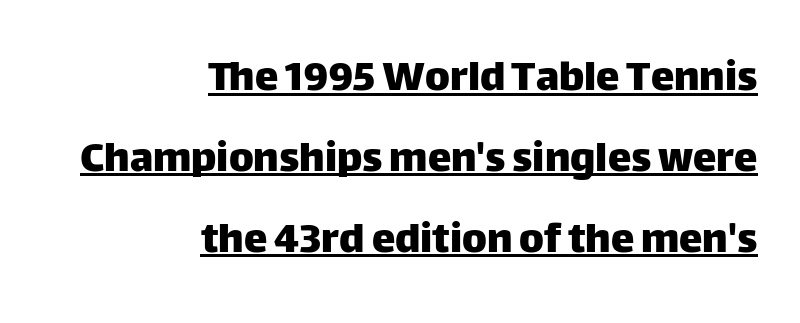
Q: Is the text italic (slanted)? A: No, it is upright.
Q: Is the typeface a serif or a sans-serif typeface? A: Sans-serif.
Q: Is the text underlined? A: Yes.
Q: How is the paragraph aligned? A: Right-aligned.
Q: Is the spacing between letters normal or unusually wide? A: Normal.
Q: Width (condensed, normal, or wide)? A: Normal.
Q: Stroke contrast? A: Low.
Q: x-height? A: Large.
Q: Monospaced? A: No.
